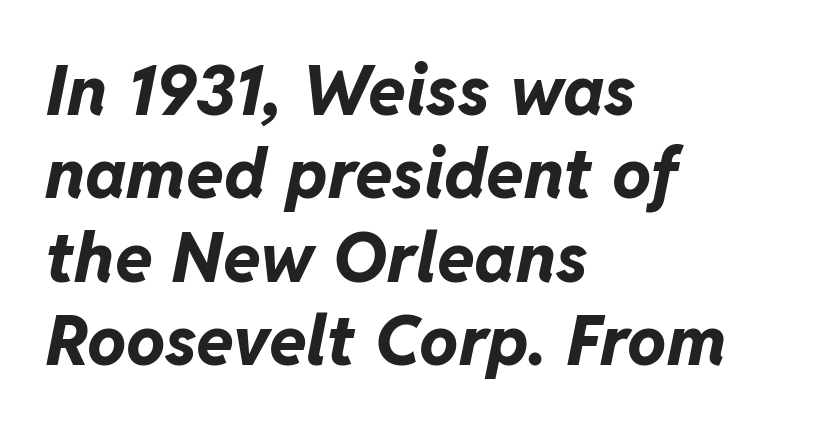
The image shows 69 px bold type, italic (leaning right); set left-aligned, line spacing 1.21x, normal letter spacing, not underlined; low stroke contrast and a medium x-height.
